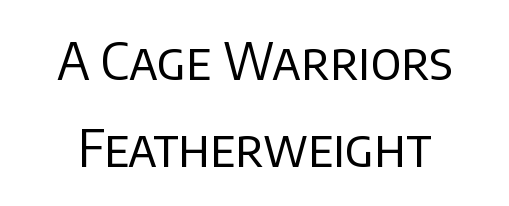
Q: Is the text bold? A: No.
Q: Is the text italic (slanted)? A: No, it is upright.
Q: Is the typeface a serif or a sans-serif typeface? A: Sans-serif.
Q: Is the text underlined? A: No.
Q: Is the spacing between letters normal or unusually wide? A: Normal.
Q: Is the spacing between lines tight, normal or loose? A: Normal.
Q: Width (condensed, normal, or wide)? A: Normal.
Q: Stroke contrast? A: Low.
Q: x-height? A: Large.
Q: Monospaced? A: No.
